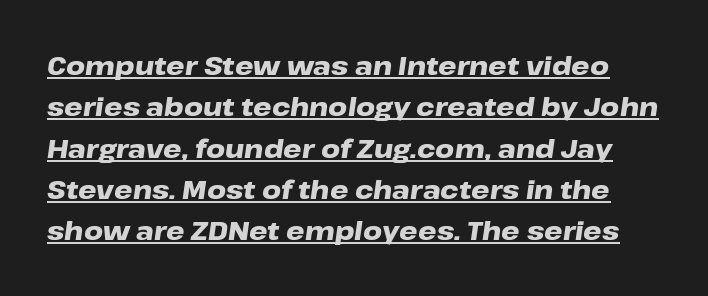
The image shows 26 px bold type, italic (leaning right); set normal line spacing (1.59x), normal letter spacing, underlined.
